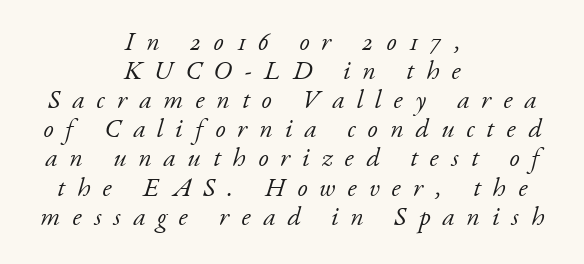
{"italic": "yes", "lean": "right", "slant_degrees": 17, "bold": "no", "underline": "no", "align": "center", "line_spacing": "tight", "line_spacing_ratio": 1.12, "letter_spacing": "wide", "letter_spacing_em": 0.47, "glyph_px": 26}
